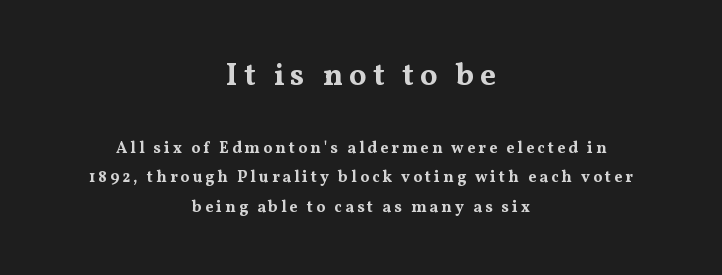
These lines carry a lot of weight — the face is fully bold. Glance below the letters and you will spot only blank space. Small tapered or slab feet sit at the stroke ends, so this counts as serif. The initial chunk of copy outweighs the following chunk in type size.
